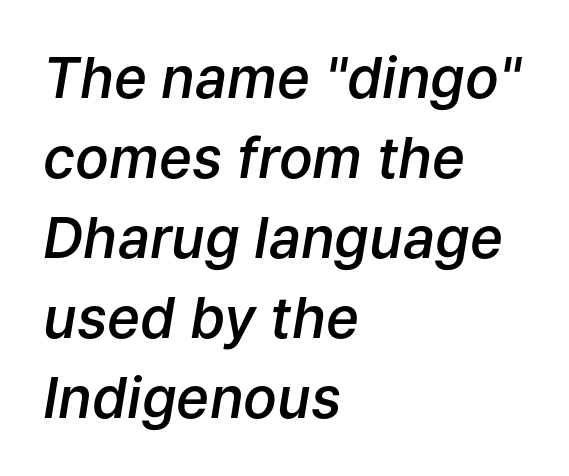
{"italic": "yes", "lean": "right", "slant_degrees": 9, "bold": "semi", "weight": "semibold", "width": "normal", "stroke_contrast": "low", "x_height": "medium", "monospaced": "no", "underline": "no", "align": "left", "line_spacing": "normal", "line_spacing_ratio": 1.43, "letter_spacing": "normal", "letter_spacing_em": 0.0, "glyph_px": 56}
